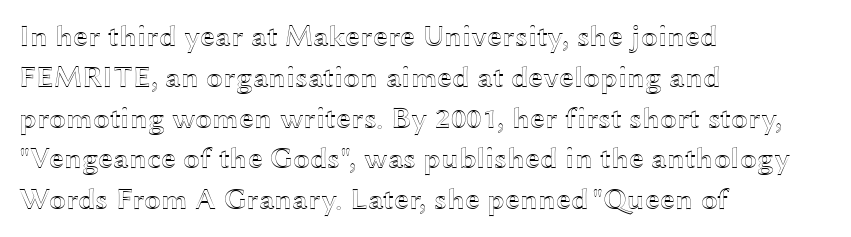
{"italic": "no", "width": "wide", "x_height": "medium", "monospaced": "no", "underline": "no", "align": "left", "line_spacing": "normal", "line_spacing_ratio": 1.36, "letter_spacing": "normal", "letter_spacing_em": 0.0, "glyph_px": 30}
